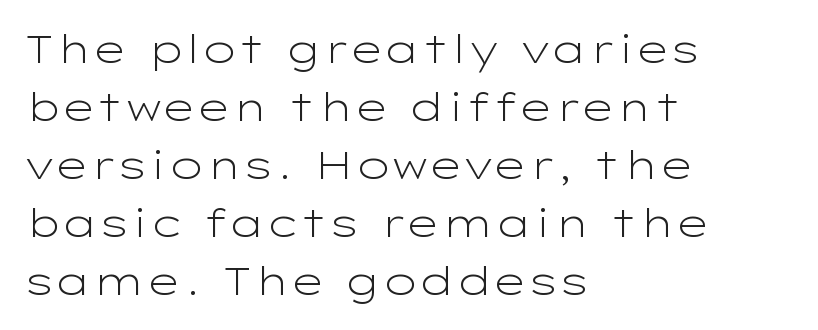
Q: Is the text bold? A: No.
Q: Is the text italic (slanted)? A: No, it is upright.
Q: Is the typeface a serif or a sans-serif typeface? A: Sans-serif.
Q: Is the text underlined? A: No.
Q: How is the paragraph aligned? A: Left-aligned.
Q: Is the spacing between letters normal or unusually wide? A: Normal.
Q: Is the spacing between lines tight, normal or loose? A: Normal.
Q: Width (condensed, normal, or wide)? A: Wide.
Q: Stroke contrast? A: Low.
Q: x-height? A: Medium.
Q: Monospaced? A: No.
